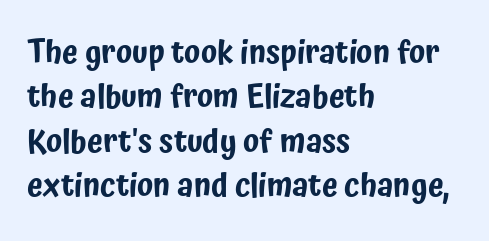
The image shows 32 px condensed sans-serif type, upright; set left-aligned, normal line spacing (1.39x), normal letter spacing, not underlined; low stroke contrast and a medium x-height.
